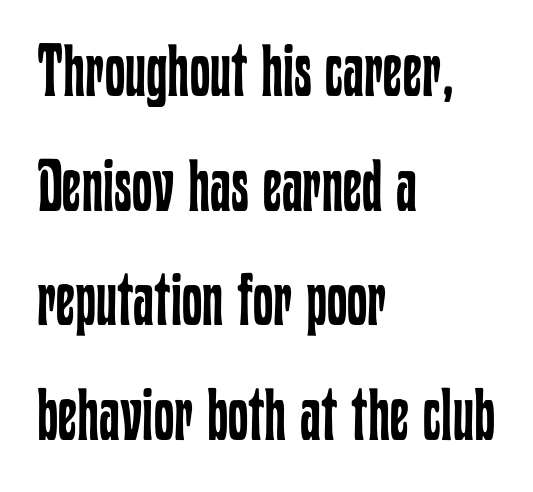
{"italic": "no", "bold": "no", "weight": "regular", "width": "condensed", "stroke_contrast": "low", "x_height": "medium", "monospaced": "no", "underline": "no", "align": "left", "line_spacing": "normal", "line_spacing_ratio": 1.57, "letter_spacing": "normal", "letter_spacing_em": 0.0, "glyph_px": 73}
